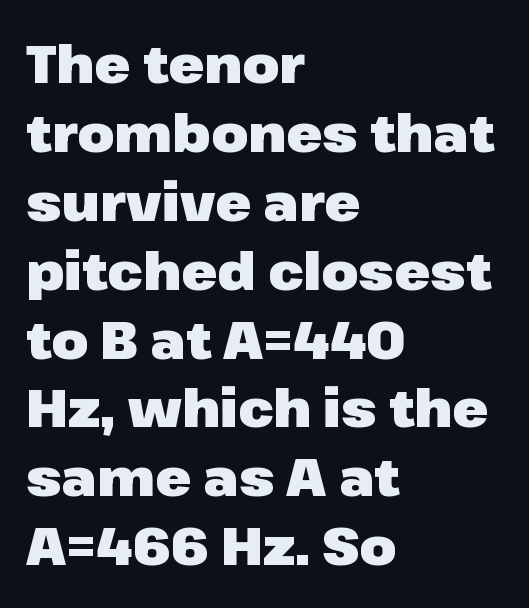
The image shows 53 px heavy sans-serif type, upright; set left-aligned, normal line spacing (1.3x), normal letter spacing, not underlined; low stroke contrast and a medium x-height.
